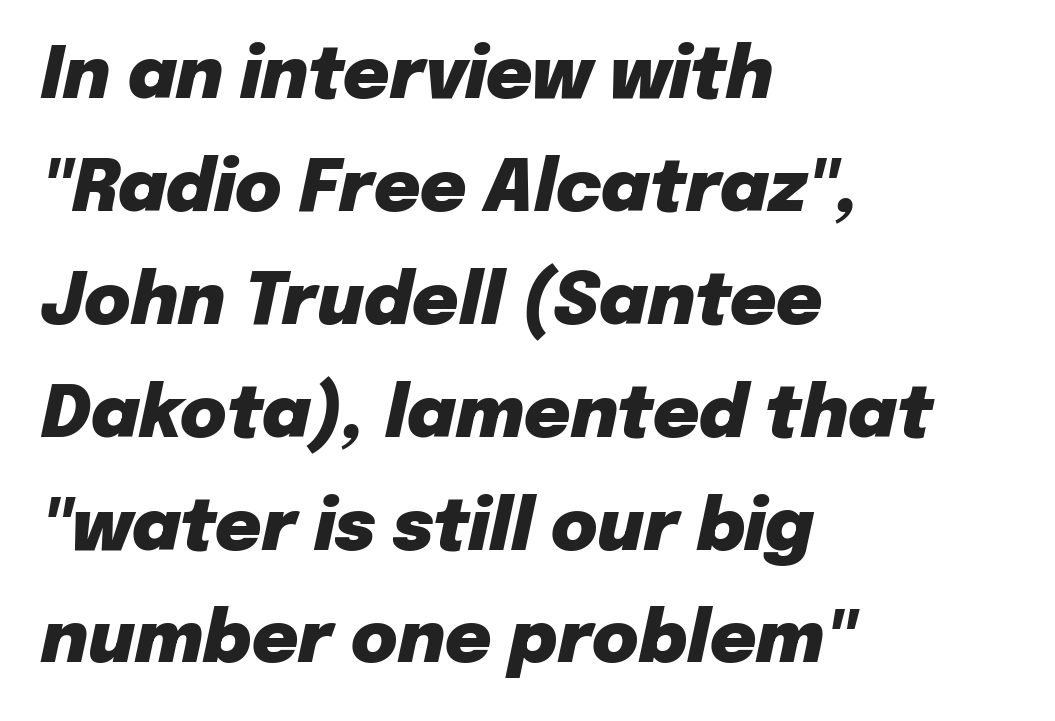
Q: Is the text bold? A: Yes.
Q: Is the text italic (slanted)? A: Yes, it leans right by about 12 degrees.
Q: Is the text underlined? A: No.
Q: How is the paragraph aligned? A: Left-aligned.
Q: Is the spacing between letters normal or unusually wide? A: Normal.
Q: Is the spacing between lines tight, normal or loose? A: Normal.
Q: Width (condensed, normal, or wide)? A: Normal.
Q: Stroke contrast? A: Low.
Q: x-height? A: Medium.
Q: Monospaced? A: No.
